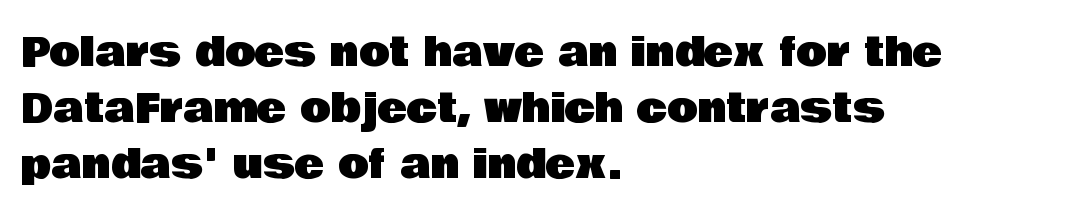
These lines are rendered in a variable-pitch font. The lettering holds an erect, upright posture throughout. The paragraph shown leans on its left margin. Each word holds together tightly as a unit, with standard inter-letter gaps. Bare-footed words on every line.
